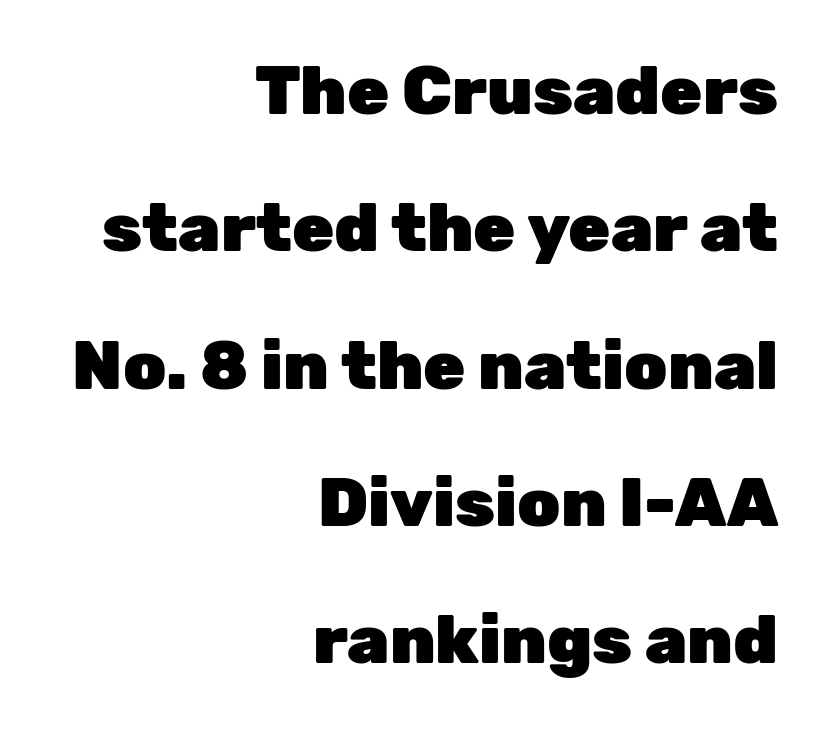
The rendering keeps characters at their native spacing. The passage shown is typed in a proportional face where columns would drift. A bare baseline throughout the passage. Notice how the passage keeps a crisp vertical edge on the right only. Pretty heavy lettering here — definitely bold. Vertically, the passage feels expansive, rows floating well apart.
